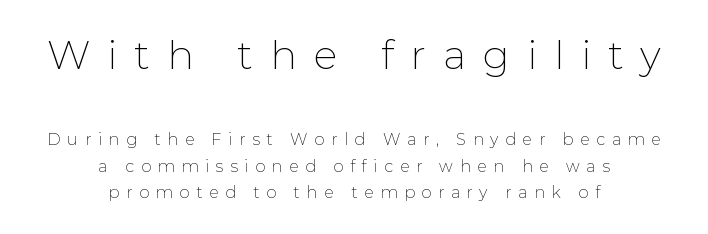
These glyphs show unthickened strokes, regular width or finer. The letters are spread apart with noticeably loose tracking. Rule under the text: the space is simply empty. Size contrast runs from large at the top to small at the bottom. Typeset on center — no edge is straight. Each new line begins a customary step beneath the previous one.
